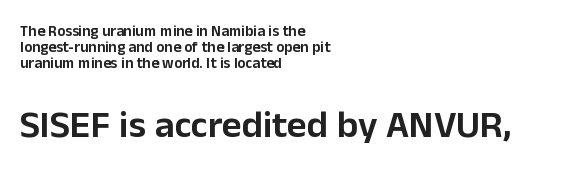
{"serif": "no", "italic": "no", "width": "normal", "stroke_contrast": "low", "x_height": "medium", "monospaced": "no", "underline": "no", "align": "left", "line_spacing": "tight", "line_spacing_ratio": 1.06, "letter_spacing": "normal", "letter_spacing_em": 0.0, "larger_block": "second", "size_ratio": 2.53, "glyph_px": 38}
